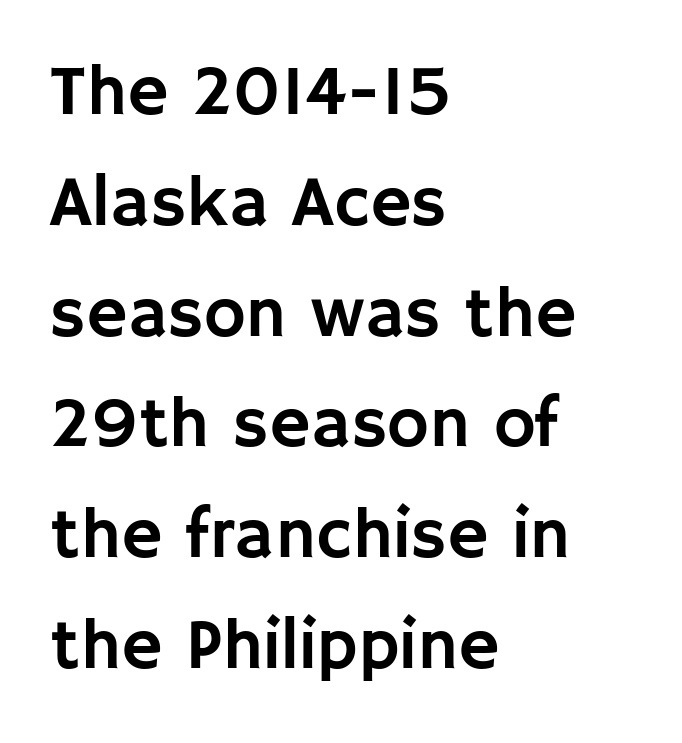
The image shows 71 px sans-serif type, upright; set left-aligned, normal line spacing (1.56x), normal letter spacing, not underlined; low stroke contrast and a large x-height.
